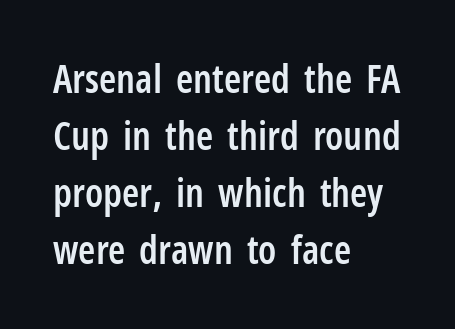
Q: Is the text bold? A: Semi-bold.
Q: Is the text italic (slanted)? A: No, it is upright.
Q: Is the typeface a serif or a sans-serif typeface? A: Sans-serif.
Q: Is the text underlined? A: No.
Q: How is the paragraph aligned? A: Left-aligned.
Q: Is the spacing between letters normal or unusually wide? A: Normal.
Q: Is the spacing between lines tight, normal or loose? A: Normal.
Q: Width (condensed, normal, or wide)? A: Condensed.
Q: Stroke contrast? A: Low.
Q: x-height? A: Medium.
Q: Monospaced? A: No.
